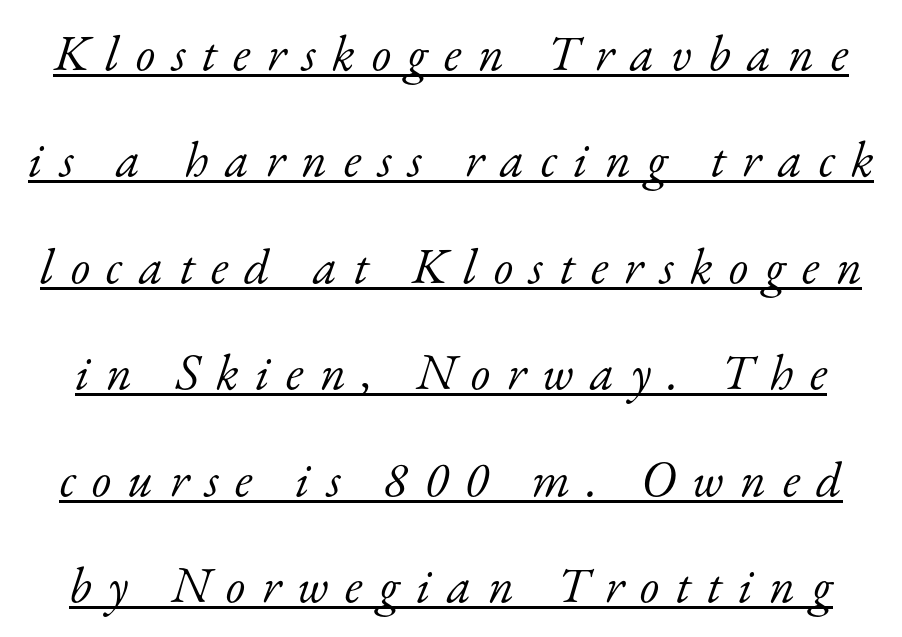
The image shows 50 px light serif type, italic (leaning right); set loose line spacing (2.13x), unusually wide letter spacing (+0.33 em), underlined; low stroke contrast and a small x-height.
